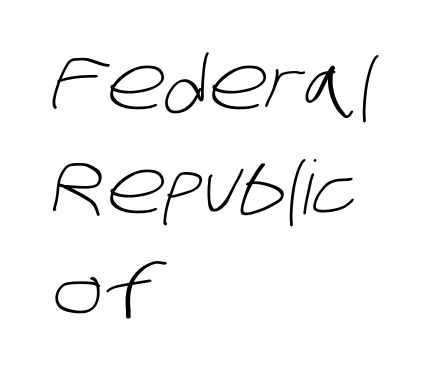
Q: Is the text bold? A: No.
Q: Is the typeface a serif or a sans-serif typeface? A: Sans-serif.
Q: Is the text underlined? A: No.
Q: How is the paragraph aligned? A: Left-aligned.
Q: Is the spacing between letters normal or unusually wide? A: Normal.
Q: Is the spacing between lines tight, normal or loose? A: Normal.
Q: Width (condensed, normal, or wide)? A: Normal.
Q: Stroke contrast? A: Low.
Q: x-height? A: Large.
Q: Monospaced? A: No.
